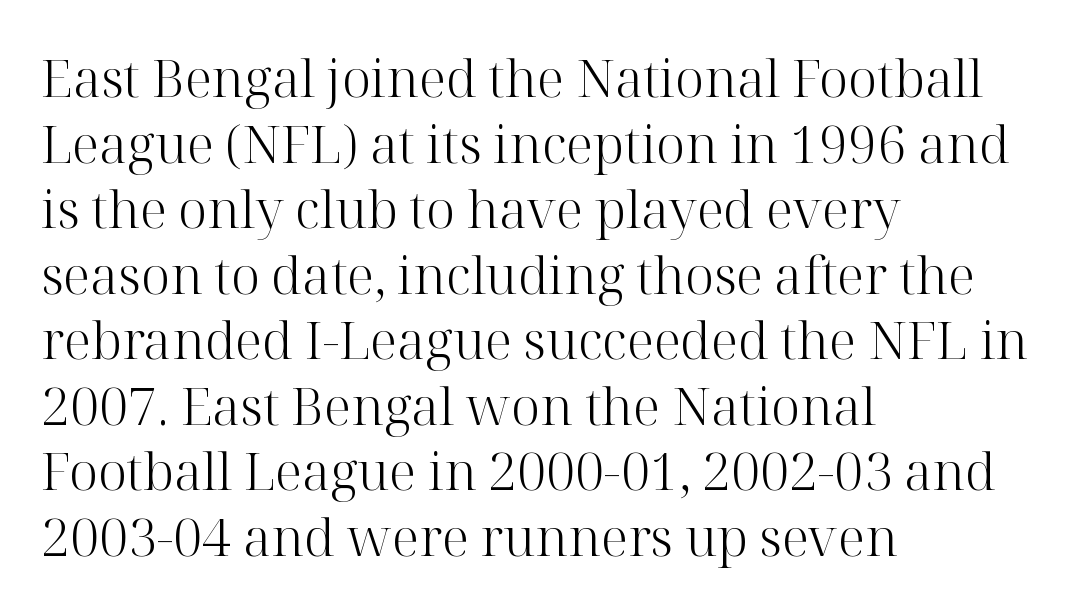
Q: Is the text bold? A: No.
Q: Is the text italic (slanted)? A: No, it is upright.
Q: Is the typeface a serif or a sans-serif typeface? A: Serif.
Q: Is the text underlined? A: No.
Q: How is the paragraph aligned? A: Left-aligned.
Q: Is the spacing between letters normal or unusually wide? A: Normal.
Q: Is the spacing between lines tight, normal or loose? A: Normal.
Q: Width (condensed, normal, or wide)? A: Normal.
Q: Stroke contrast? A: High.
Q: x-height? A: Medium.
Q: Monospaced? A: No.
